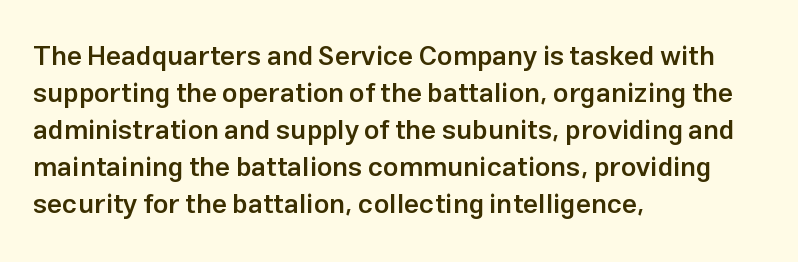
The image shows 27 px text type, upright; set left-aligned, normal line spacing (1.37x), normal letter spacing, not underlined.
